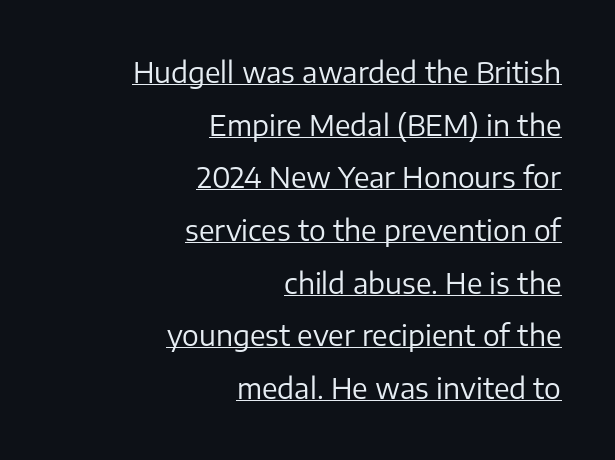
This is sans-serif lettering, the kind often seen on screens and signage. Posture: straight, roman, zero tilt. The passage shown is typed in a proportional face where columns would drift. Standard letterfit; no display-style spreading of the glyphs.
